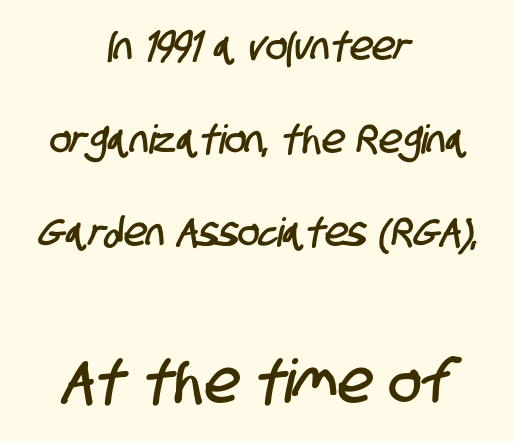
In terms of letterform style, serifs are entirely absent. Tracking here is standard; glyphs follow each other at the usual distance. A typesetter would call this proportional, since set widths differ per character. Check the space under the baseline: it is left empty.
